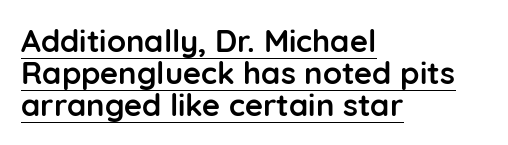
The passage shown stacks its lines with hardly any gap. No italicization has been applied; the sample stays upright. The sample has been set heavy, in full bold. A sans-serif font was chosen for this passage. Notice how the passage keeps a crisp vertical edge on the left only. The glyphs are accompanied by a horizontal stroke just below them.
